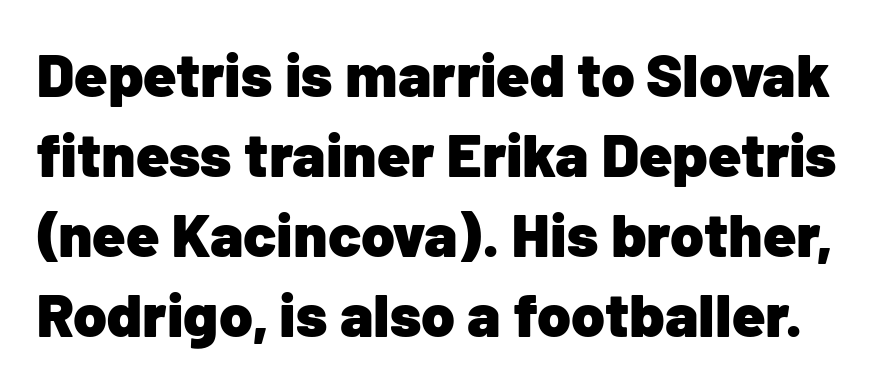
{"serif": "no", "italic": "no", "bold": "yes", "weight": "heavy", "width": "normal", "stroke_contrast": "low", "x_height": "medium", "monospaced": "no", "underline": "no", "line_spacing": "normal", "line_spacing_ratio": 1.31, "letter_spacing": "normal", "letter_spacing_em": 0.0, "glyph_px": 61}
